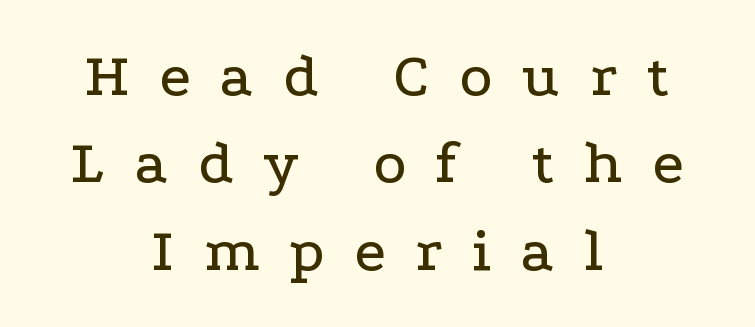
Q: Is the text italic (slanted)? A: No, it is upright.
Q: Is the typeface a serif or a sans-serif typeface? A: Serif.
Q: Is the text underlined? A: No.
Q: How is the paragraph aligned? A: Centered.
Q: Is the spacing between letters normal or unusually wide? A: Unusually wide.
Q: Is the spacing between lines tight, normal or loose? A: Normal.
Q: Width (condensed, normal, or wide)? A: Wide.
Q: Stroke contrast? A: Low.
Q: x-height? A: Medium.
Q: Monospaced? A: No.
